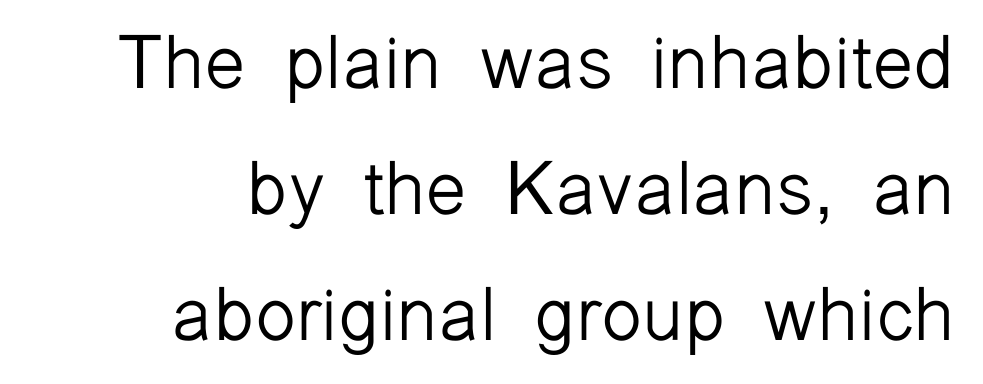
Heaviness? Minimal to ordinary, like unemphasized prose. The rendering uses a moderate line-height, typical for paragraphs. The paragraph has a hard right edge and a soft left edge. Standard letterfit; no display-style spreading of the glyphs.
